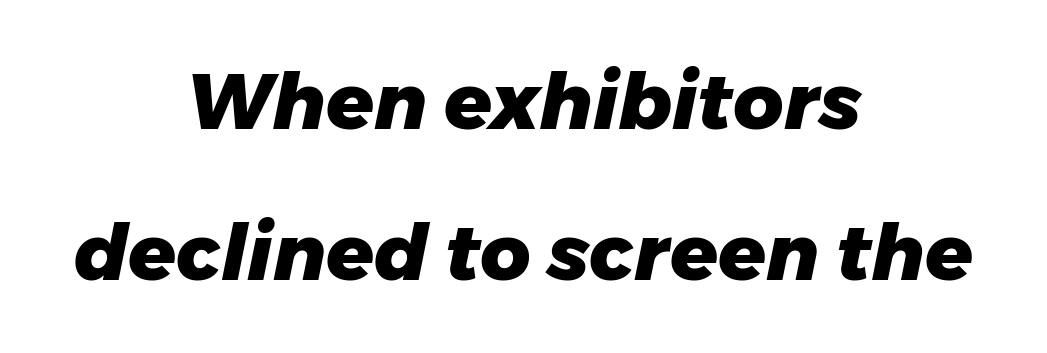
Q: Is the text bold? A: Yes.
Q: Is the text italic (slanted)? A: Yes, it leans right by about 11 degrees.
Q: Is the text underlined? A: No.
Q: How is the paragraph aligned? A: Centered.
Q: Is the spacing between letters normal or unusually wide? A: Normal.
Q: Is the spacing between lines tight, normal or loose? A: Loose.
Q: Width (condensed, normal, or wide)? A: Normal.
Q: Stroke contrast? A: Low.
Q: x-height? A: Medium.
Q: Monospaced? A: No.
